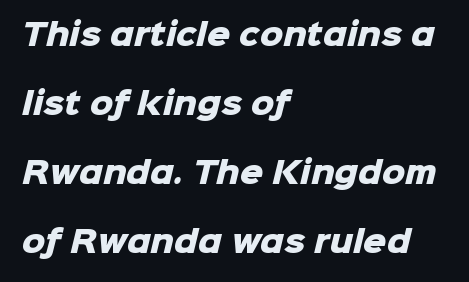
Looks like regular typesetting: each glyph gets only the width it needs. Leading is clearly above the norm, producing a sparse column. No extra tracking has been applied to these lines. Examine the stroke ends and you'll find no serifs. Any mark beneath the type? The region is blank. Pretty heavy lettering here — definitely bold.
